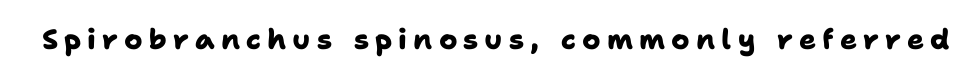
{"serif": "no", "bold": "yes", "weight": "heavy", "width": "normal", "stroke_contrast": "low", "x_height": "medium", "monospaced": "no", "underline": "no", "letter_spacing": "wide", "letter_spacing_em": 0.22, "glyph_px": 28}
